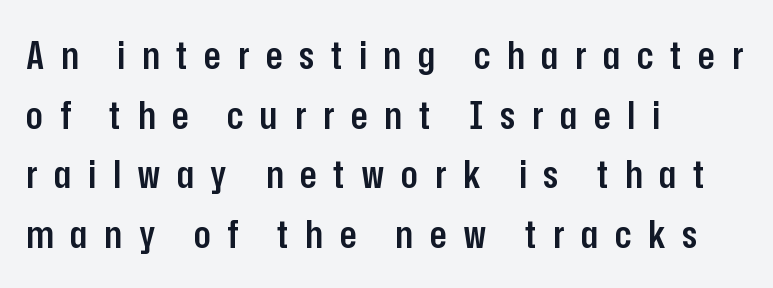
Summary of weight: moderately heavy, a semibold. The horizontal fit of the characters is loose and conspicuously gappy. Posture: upright roman. Which margin do the lines hug? The left one — the right edge is uneven.
